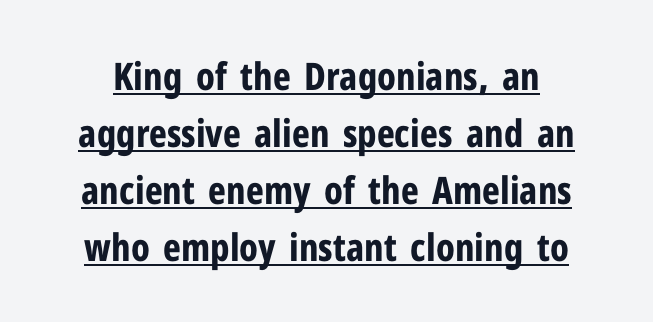
Proportional: the letters do not fall into vertical columns. Students, observe: this is what conventionally led text looks like. The designer went with a sans here, leaving each stem footless. The passage shown is underscored from start to finish.
